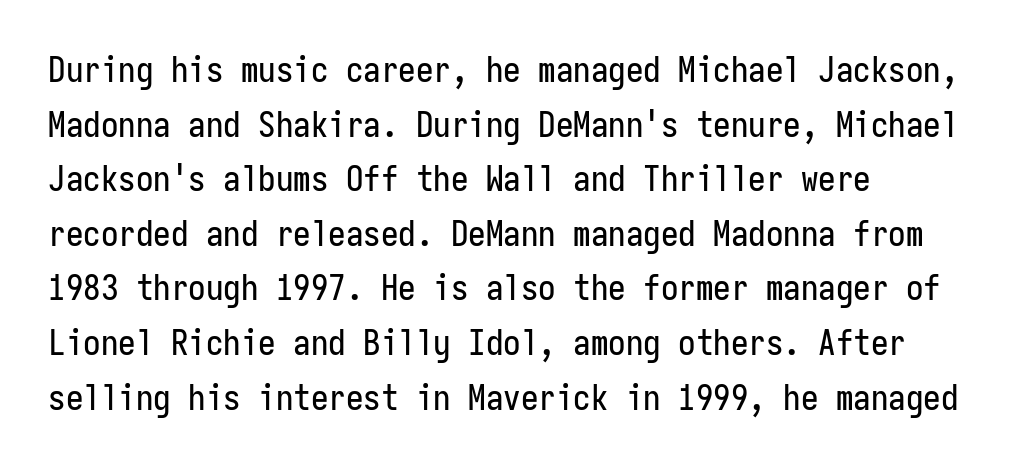
Q: Is the text italic (slanted)? A: No, it is upright.
Q: Is the typeface a serif or a sans-serif typeface? A: Sans-serif.
Q: Is the text underlined? A: No.
Q: How is the paragraph aligned? A: Left-aligned.
Q: Is the spacing between letters normal or unusually wide? A: Normal.
Q: Is the spacing between lines tight, normal or loose? A: Normal.
Q: Width (condensed, normal, or wide)? A: Condensed.
Q: Stroke contrast? A: Low.
Q: x-height? A: Medium.
Q: Monospaced? A: Yes.
